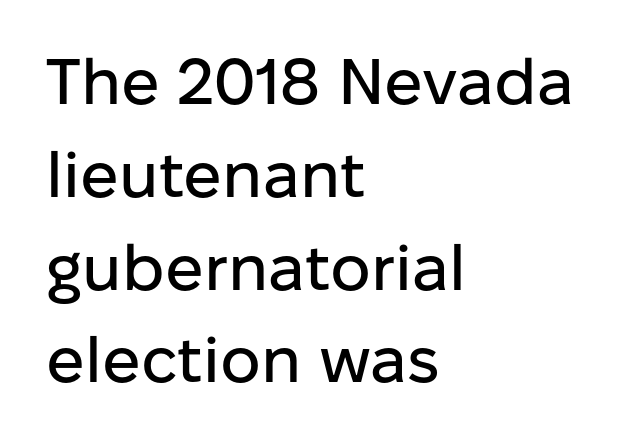
Between one letter and the next there's only the usual sliver of space. Every character sits straight up, as roman type does. The rag falls on the right side of this text block. Check under the words: just untouched page.
